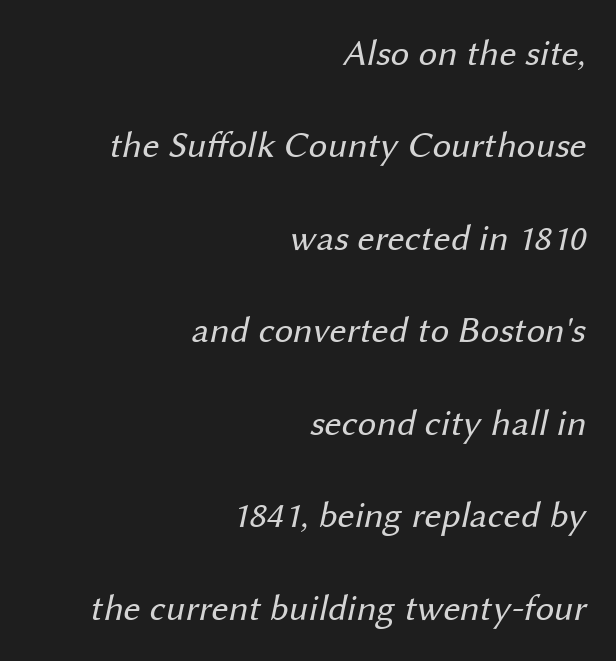
The image shows 37 px regular-weight sans-serif type; set right-aligned, loose line spacing (2.5x), normal letter spacing, not underlined; medium stroke contrast and a medium x-height.
